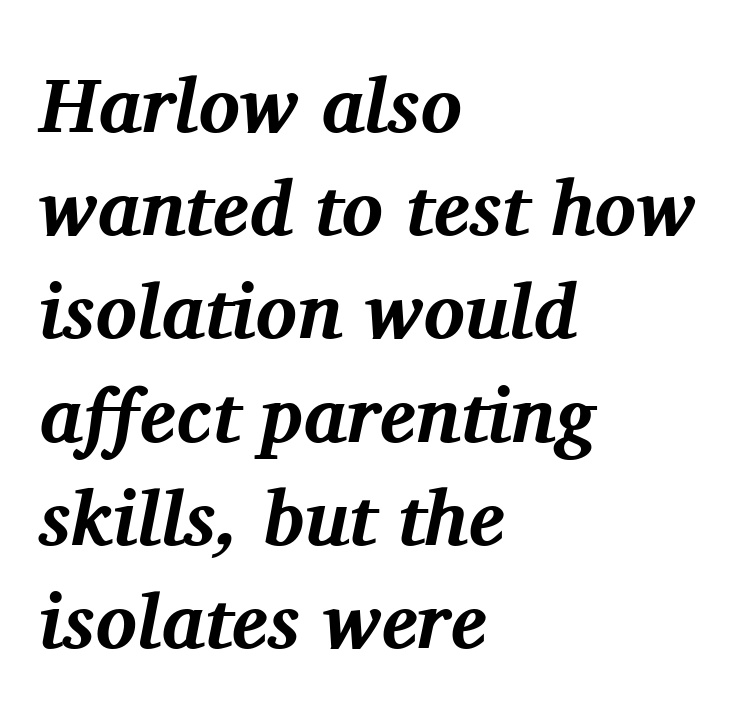
These words are printed bold, with thick strokes throughout. The gap between lines stays unmarked. Nothing unusual about the tracking: characters are spaced as the font intends. One glance says typical: line gaps are just what's usual. A typesetter would call this proportional, since set widths differ per character. An italicized treatment has been applied to the whole sample.
